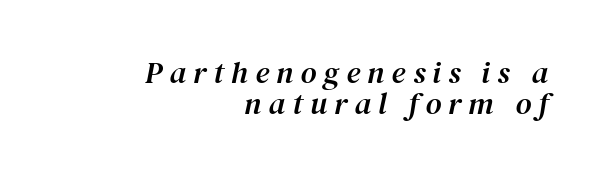
Q: Is the text italic (slanted)? A: Yes, it leans right by about 12 degrees.
Q: Is the typeface a serif or a sans-serif typeface? A: Serif.
Q: Is the text underlined? A: No.
Q: How is the paragraph aligned? A: Right-aligned.
Q: Is the spacing between letters normal or unusually wide? A: Unusually wide.
Q: Is the spacing between lines tight, normal or loose? A: Tight.
Q: Width (condensed, normal, or wide)? A: Normal.
Q: Stroke contrast? A: Medium.
Q: x-height? A: Medium.
Q: Monospaced? A: No.
